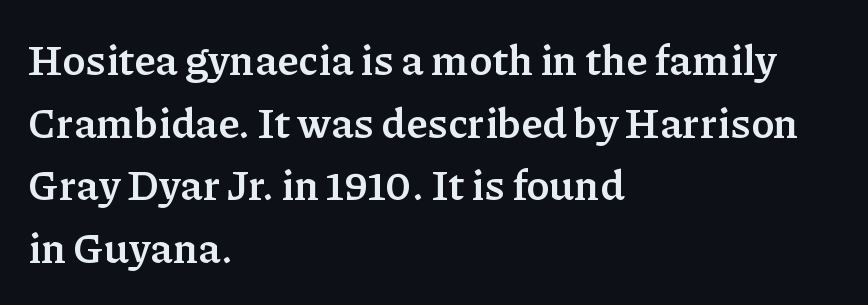
Reading down the block, your eye returns to a fixed left position each line. Varying glyph widths throughout — classic text-font behaviour. The space directly below the letters is spotless. Posture: straight, roman, zero tilt.
